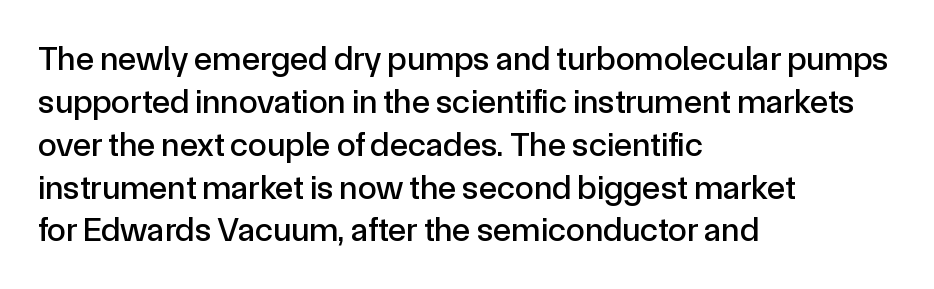
Q: Is the text italic (slanted)? A: No, it is upright.
Q: Is the typeface a serif or a sans-serif typeface? A: Sans-serif.
Q: Is the text underlined? A: No.
Q: How is the paragraph aligned? A: Left-aligned.
Q: Is the spacing between letters normal or unusually wide? A: Normal.
Q: Is the spacing between lines tight, normal or loose? A: Normal.
Q: Width (condensed, normal, or wide)? A: Normal.
Q: x-height? A: Medium.
Q: Monospaced? A: No.
